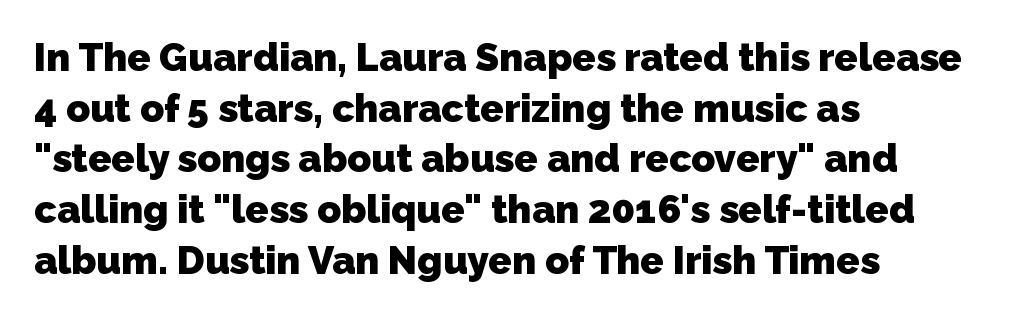
Q: Is the text bold? A: Yes.
Q: Is the typeface a serif or a sans-serif typeface? A: Sans-serif.
Q: Is the text underlined? A: No.
Q: How is the paragraph aligned? A: Left-aligned.
Q: Is the spacing between letters normal or unusually wide? A: Normal.
Q: Is the spacing between lines tight, normal or loose? A: Normal.
Q: Width (condensed, normal, or wide)? A: Normal.
Q: Stroke contrast? A: Low.
Q: x-height? A: Medium.
Q: Monospaced? A: No.
